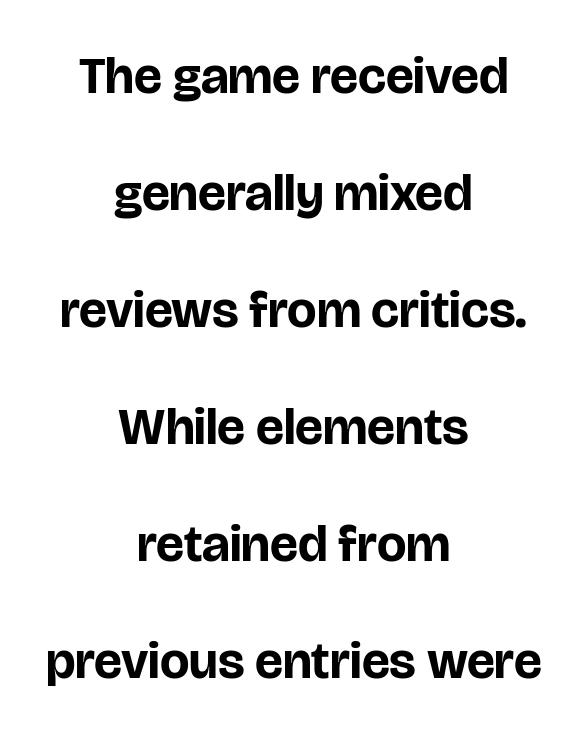
Q: Is the text bold? A: Yes.
Q: Is the text italic (slanted)? A: No, it is upright.
Q: Is the typeface a serif or a sans-serif typeface? A: Sans-serif.
Q: Is the text underlined? A: No.
Q: How is the paragraph aligned? A: Centered.
Q: Is the spacing between letters normal or unusually wide? A: Normal.
Q: Is the spacing between lines tight, normal or loose? A: Loose.
Q: Width (condensed, normal, or wide)? A: Normal.
Q: Stroke contrast? A: Low.
Q: x-height? A: Large.
Q: Monospaced? A: No.
